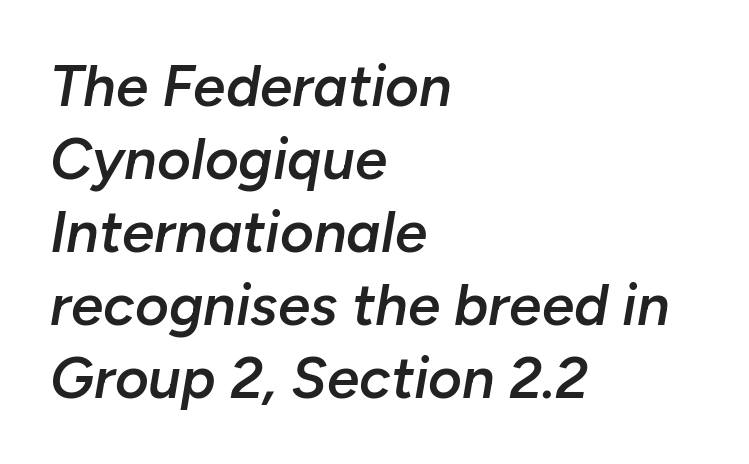
{"italic": "yes", "lean": "right", "slant_degrees": 10, "bold": "semi", "weight": "semibold", "width": "normal", "stroke_contrast": "low", "x_height": "medium", "monospaced": "no", "underline": "no", "align": "left", "line_spacing": "normal", "line_spacing_ratio": 1.26, "letter_spacing": "normal", "letter_spacing_em": 0.0, "glyph_px": 58}
